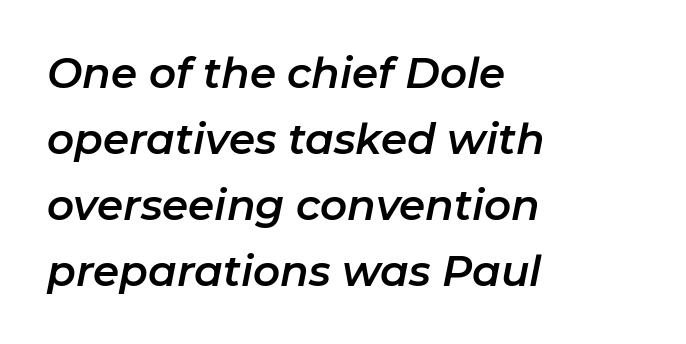
These lines keep a tight, regular rhythm from letter to letter. How would I describe the line gaps? Plain and ordinary. Think of a printed novel: that variable character pitch is what you see here. Underline: absent. A classic flush-left, rag-right setting is used for this passage. Compared with ordinary roman type, these characters are visibly tilted.
